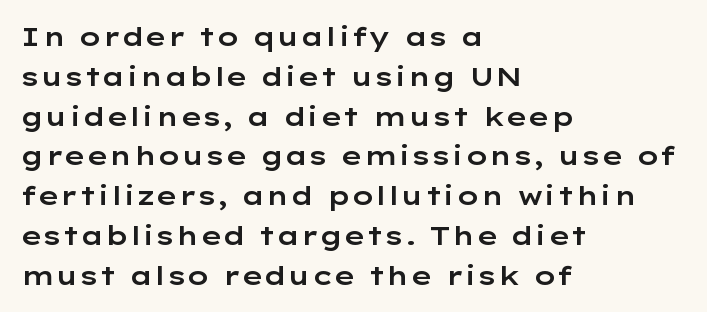
{"italic": "no", "underline": "no", "align": "left", "line_spacing": "normal", "line_spacing_ratio": 1.53, "letter_spacing": "normal", "letter_spacing_em": 0.0, "glyph_px": 26}
